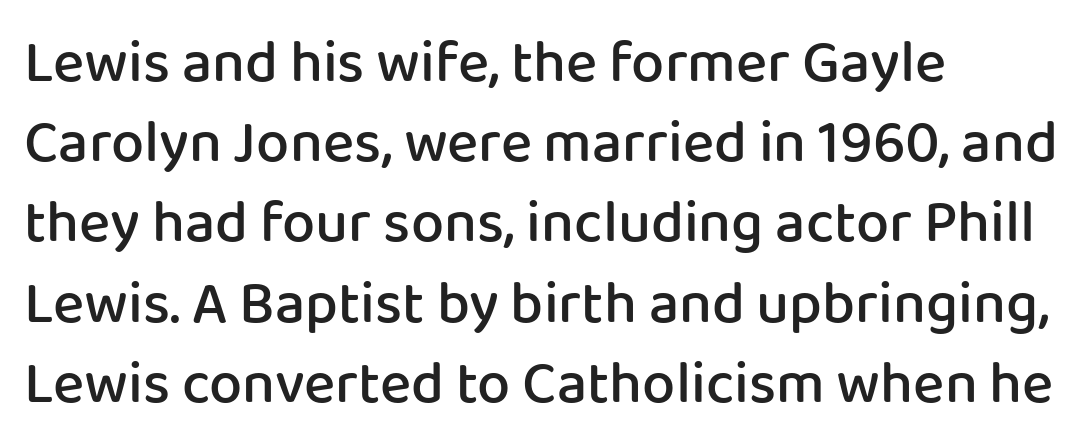
Each letter keeps its own natural width here, so spacing adapts to shape. Layout note: lines flush left. It's the straight-up-and-down kind of type. Only glyphs here, with clear space below each row. Leading matches the norm, producing a regular column. Letter spacing: default.
